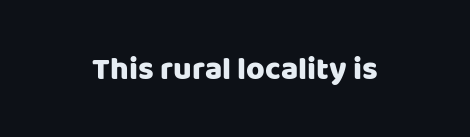
Letter spacing: default. A roman cut, with each character standing at attention. The gap between lines stays unmarked. The letters carry no serifs — their stems end cleanly without finishing strokes. Spacing verdict: proportional, widths tailored to each character.
